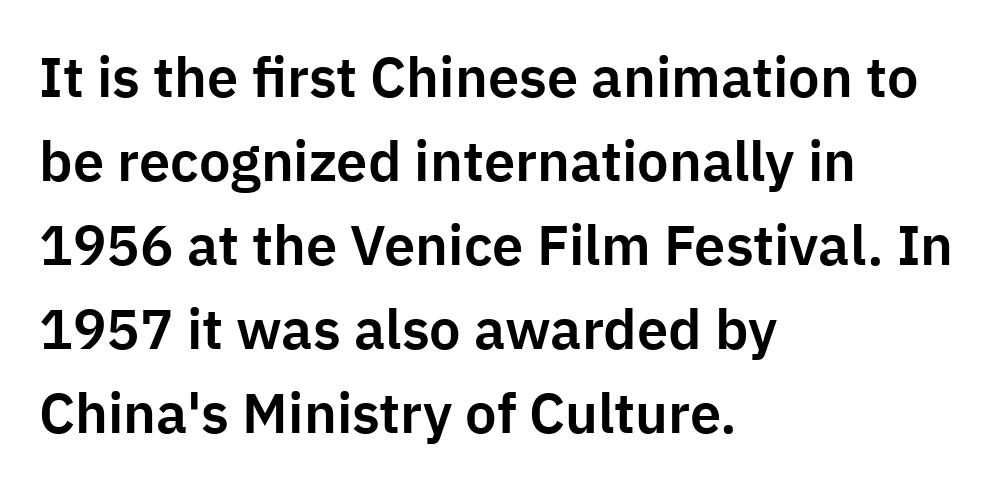
Q: Is the text italic (slanted)? A: No, it is upright.
Q: Is the typeface a serif or a sans-serif typeface? A: Sans-serif.
Q: Is the text underlined? A: No.
Q: How is the paragraph aligned? A: Left-aligned.
Q: Is the spacing between letters normal or unusually wide? A: Normal.
Q: Is the spacing between lines tight, normal or loose? A: Normal.
Q: Width (condensed, normal, or wide)? A: Normal.
Q: Stroke contrast? A: Low.
Q: x-height? A: Medium.
Q: Monospaced? A: No.
